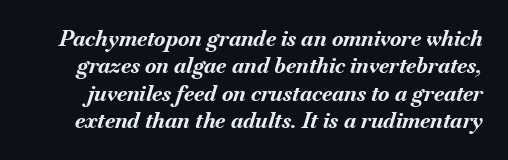
{"italic": "yes", "lean": "right", "slant_degrees": 18, "bold": "yes", "underline": "no", "line_spacing": "normal", "line_spacing_ratio": 1.3, "letter_spacing": "normal", "letter_spacing_em": 0.0, "glyph_px": 21}
